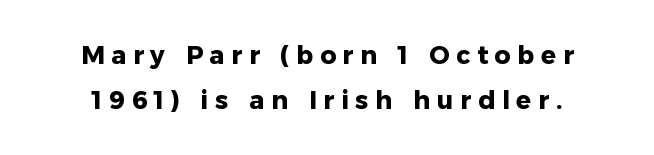
{"italic": "no", "bold": "yes", "underline": "no", "line_spacing_ratio": 1.79, "letter_spacing": "wide", "letter_spacing_em": 0.27, "glyph_px": 25}
